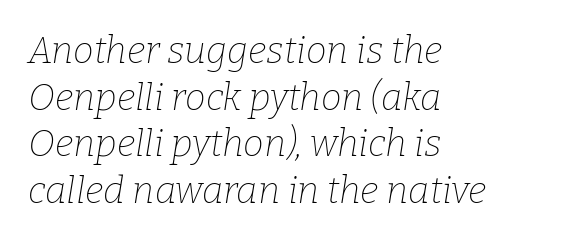
The image shows 37 px thin serif type, italic (leaning right); set left-aligned, normal line spacing (1.26x), normal letter spacing, not underlined; low stroke contrast and a medium x-height.
